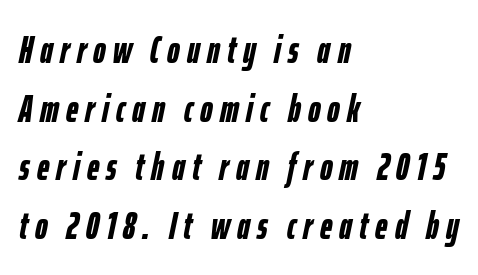
Q: Is the text bold? A: Yes.
Q: Is the text italic (slanted)? A: Yes, it leans right by about 12 degrees.
Q: Is the text underlined? A: No.
Q: How is the paragraph aligned? A: Left-aligned.
Q: Is the spacing between lines tight, normal or loose? A: Normal.
Q: Width (condensed, normal, or wide)? A: Condensed.
Q: Stroke contrast? A: Low.
Q: x-height? A: Medium.
Q: Monospaced? A: No.
